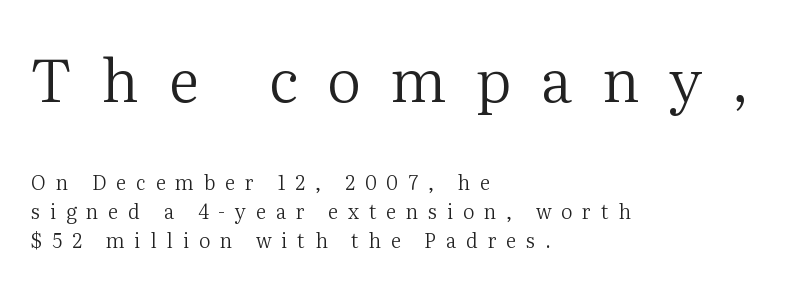
Q: Is the text bold? A: No.
Q: Is the text italic (slanted)? A: No, it is upright.
Q: Is the typeface a serif or a sans-serif typeface? A: Serif.
Q: Is the text underlined? A: No.
Q: How is the paragraph aligned? A: Left-aligned.
Q: Is the spacing between letters normal or unusually wide? A: Unusually wide.
Q: Is the spacing between lines tight, normal or loose? A: Normal.
Q: Which block of text is set in a larger size, the first (top) or the second (bottom)? A: The first (top) one.
Q: Width (condensed, normal, or wide)? A: Normal.
Q: Stroke contrast? A: Medium.
Q: x-height? A: Medium.
Q: Monospaced? A: No.
